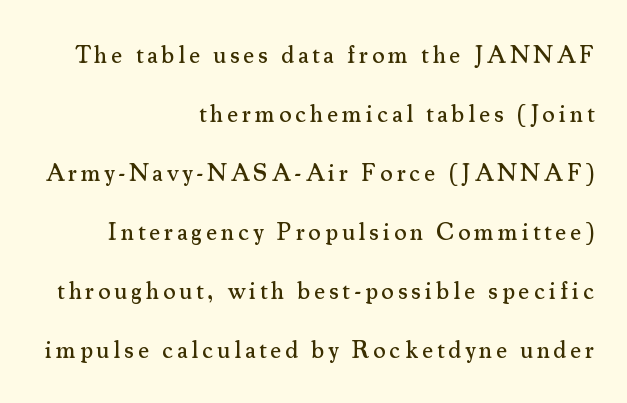
Q: Is the text italic (slanted)? A: No, it is upright.
Q: Is the text underlined? A: No.
Q: How is the paragraph aligned? A: Right-aligned.
Q: Is the spacing between lines tight, normal or loose? A: Loose.
